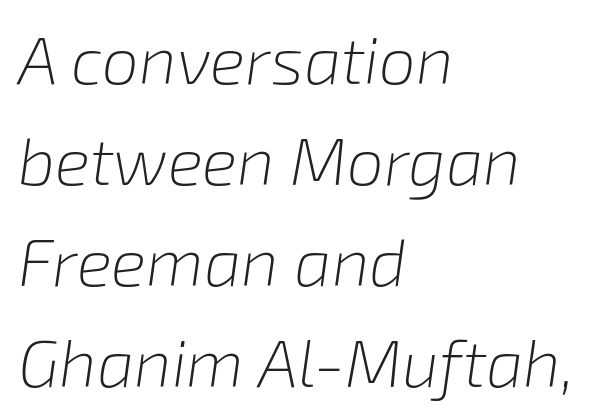
The image shows 66 px light type, italic (leaning right); set left-aligned, normal line spacing (1.53x), normal letter spacing, not underlined; low stroke contrast and a medium x-height.
